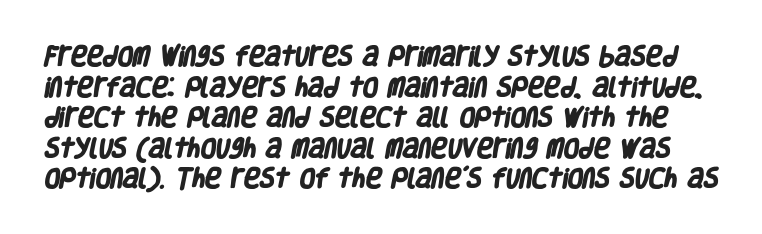
{"bold": "yes", "underline": "no", "line_spacing": "normal", "line_spacing_ratio": 1.39, "letter_spacing": "normal", "letter_spacing_em": 0.0, "glyph_px": 22}
